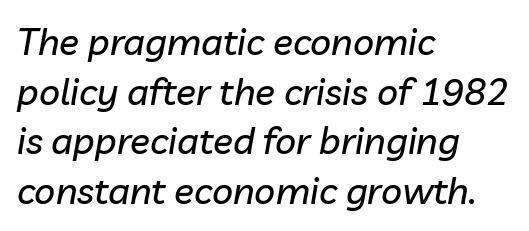
Q: Is the text italic (slanted)? A: Yes, it leans right by about 10 degrees.
Q: Is the text underlined? A: No.
Q: How is the paragraph aligned? A: Left-aligned.
Q: Is the spacing between letters normal or unusually wide? A: Normal.
Q: Is the spacing between lines tight, normal or loose? A: Normal.
Q: Width (condensed, normal, or wide)? A: Normal.
Q: Stroke contrast? A: Low.
Q: x-height? A: Medium.
Q: Monospaced? A: No.
